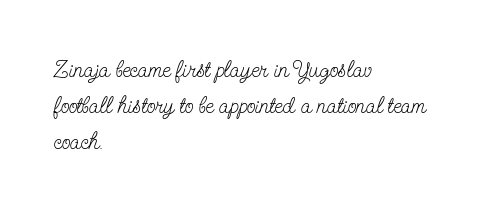
The foot of each line stays bare and open. The gaps between neighbouring characters are ordinary and unremarkable. A normal amount of white space separates one row of letters from the next. Typeset ragged right — the left edge is the straight one. Is the stroke heavy? The answer is a plain regular-or-lighter.
